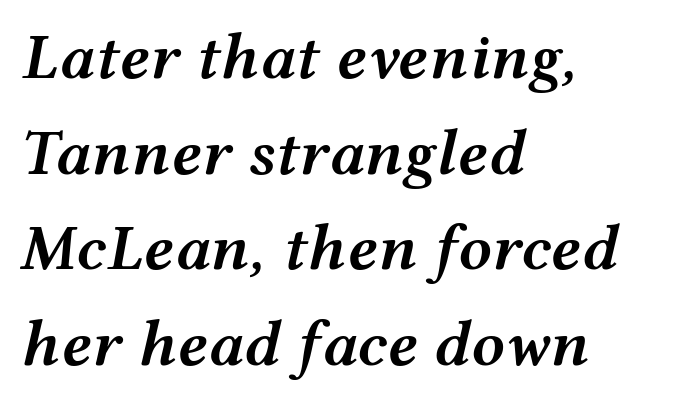
{"italic": "yes", "lean": "right", "slant_degrees": 12, "bold": "semi", "weight": "semibold", "width": "wide", "stroke_contrast": "medium", "x_height": "medium", "monospaced": "no", "underline": "no", "align": "left", "line_spacing": "normal", "line_spacing_ratio": 1.45, "letter_spacing": "normal", "letter_spacing_em": 0.0, "glyph_px": 66}
